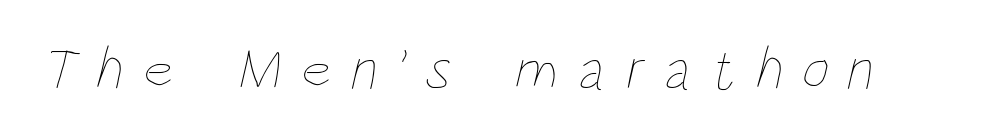
Plain, unruled lines of type. These lines are rendered in a variable-pitch font. Short note: letters widely spaced. Is the stroke heavy? The answer is a plain regular-or-lighter.
